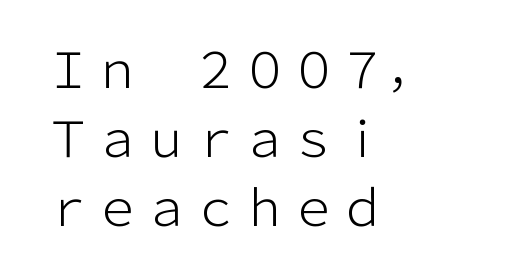
{"serif": "no", "italic": "no", "bold": "no", "weight": "light", "width": "normal", "stroke_contrast": "low", "x_height": "medium", "monospaced": "no", "underline": "no", "align": "left", "line_spacing": "normal", "line_spacing_ratio": 1.41, "letter_spacing": "normal", "letter_spacing_em": 0.0, "glyph_px": 49}
